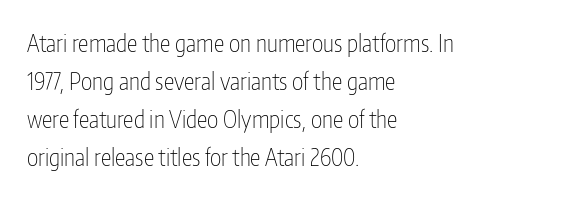
Caption: standard tracking, unaltered. How would I describe the line gaps? Plain and ordinary. Notice how the stems are strictly vertical — no italics here. The typeface has the unassuming heft of standard copy or less. The lines are quadded left.
